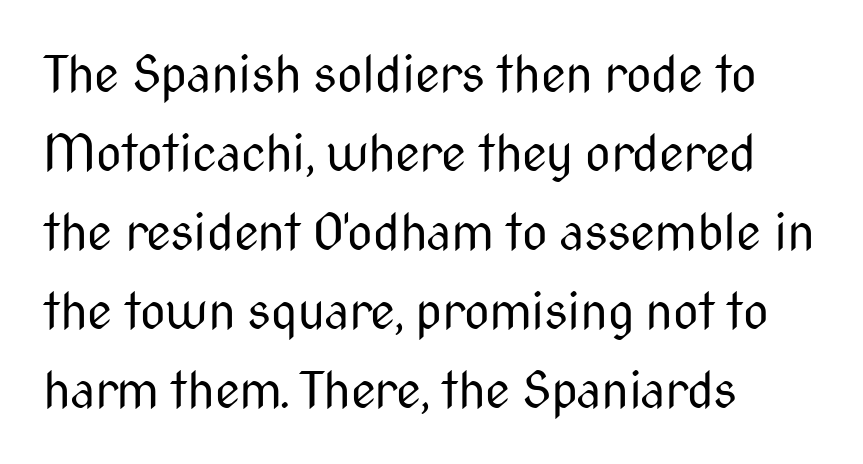
The passage is arranged the way most books set body copy — flush left. A sans-serif font was chosen for this passage. The lettering holds an erect, upright posture throughout. The specimen omits any rule beneath the text block's lines. Quick note: interline space is typical. The line texture is even and compact thanks to regular tracking.
